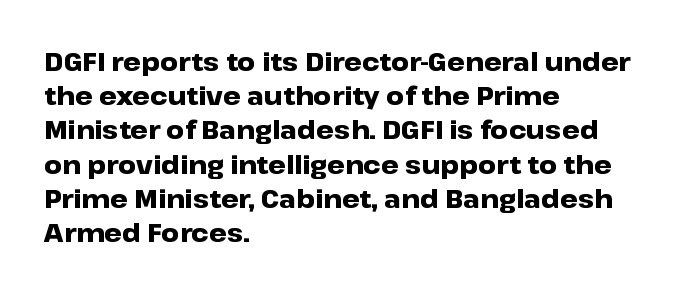
{"italic": "no", "bold": "yes", "underline": "no", "align": "left", "line_spacing": "normal", "line_spacing_ratio": 1.37, "letter_spacing": "normal", "letter_spacing_em": 0.0, "glyph_px": 25}
